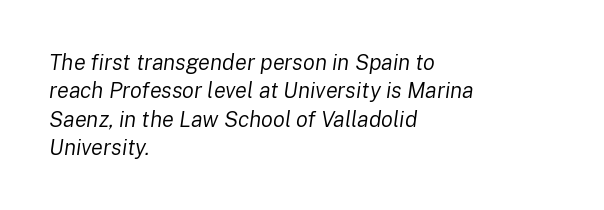
The image shows 22 px text type, italic (leaning right); set left-aligned, normal line spacing (1.29x), normal letter spacing, not underlined.
